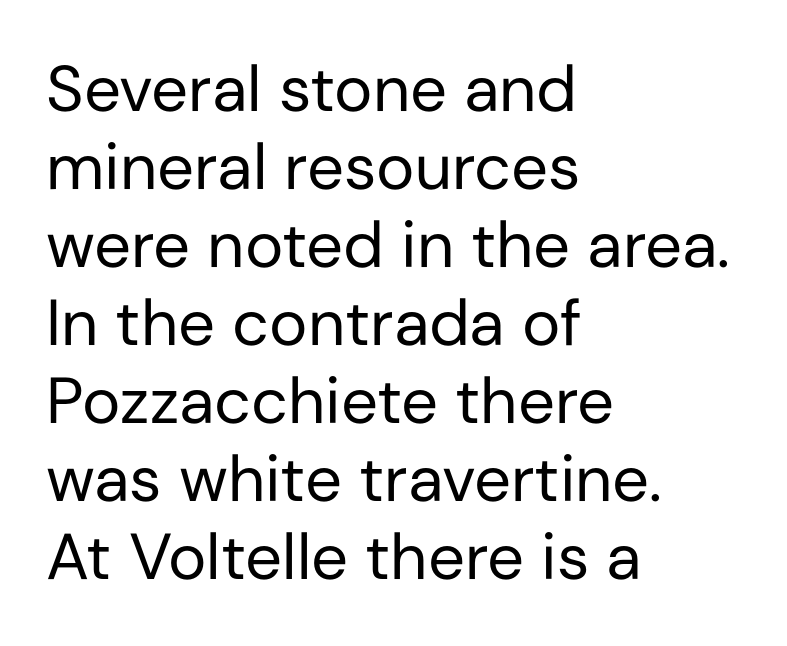
Q: Is the text bold? A: No.
Q: Is the text italic (slanted)? A: No, it is upright.
Q: Is the typeface a serif or a sans-serif typeface? A: Sans-serif.
Q: Is the text underlined? A: No.
Q: How is the paragraph aligned? A: Left-aligned.
Q: Is the spacing between letters normal or unusually wide? A: Normal.
Q: Width (condensed, normal, or wide)? A: Normal.
Q: Stroke contrast? A: Low.
Q: x-height? A: Medium.
Q: Monospaced? A: No.
